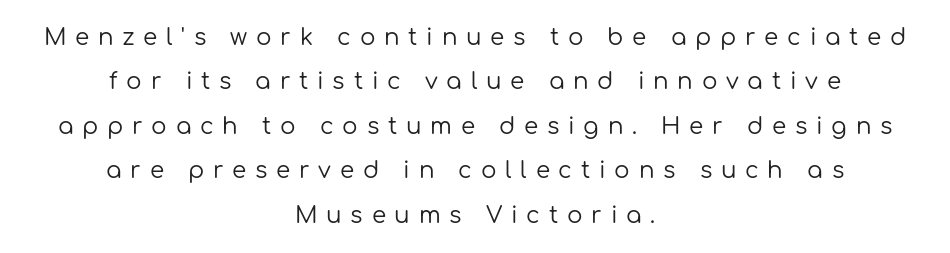
The image shows 23 px text type, upright; set centered, loose line spacing (1.93x), unusually wide letter spacing (+0.38 em), not underlined.
